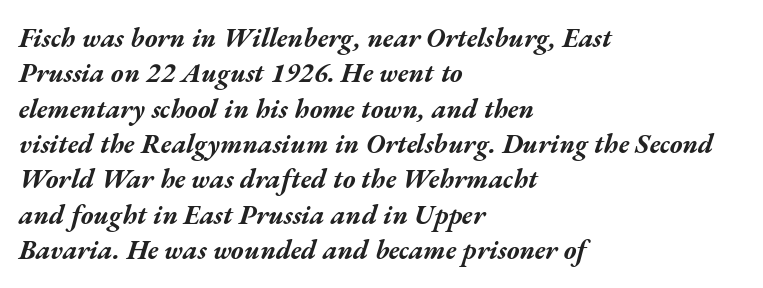
{"italic": "yes", "lean": "right", "slant_degrees": 17, "bold": "yes", "underline": "no", "align": "left", "line_spacing": "normal", "line_spacing_ratio": 1.31, "letter_spacing": "normal", "letter_spacing_em": 0.0, "glyph_px": 27}
